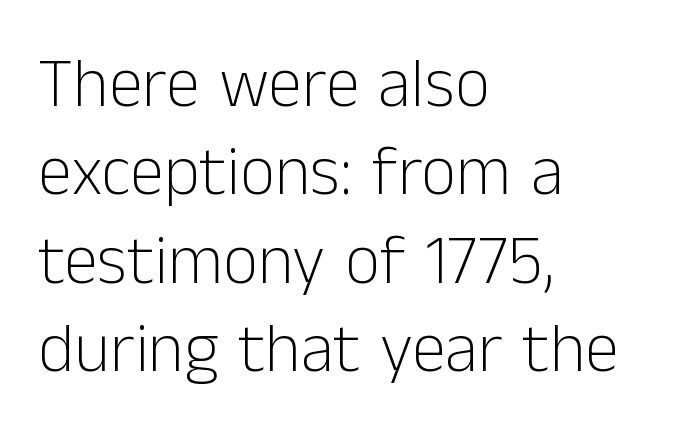
Does extra space separate the letters? No, they use regular spacing. Observe the absence of serifs on each vertical stroke in this sample. Normally led — the rows are evenly, conventionally spaced. Line starts are locked; line ends wander.
